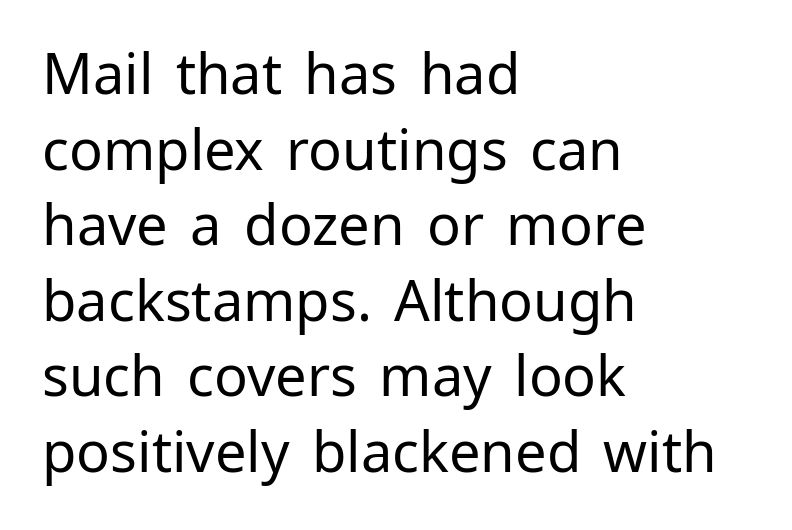
Q: Is the text bold? A: No.
Q: Is the text italic (slanted)? A: No, it is upright.
Q: Is the typeface a serif or a sans-serif typeface? A: Sans-serif.
Q: Is the text underlined? A: No.
Q: How is the paragraph aligned? A: Left-aligned.
Q: Is the spacing between letters normal or unusually wide? A: Normal.
Q: Is the spacing between lines tight, normal or loose? A: Normal.
Q: Width (condensed, normal, or wide)? A: Normal.
Q: Stroke contrast? A: Low.
Q: x-height? A: Medium.
Q: Monospaced? A: No.
